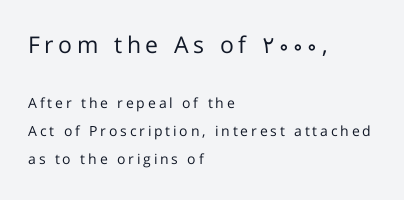
The image shows 23 px text type, upright; set left-aligned, loose line spacing (2.01x), unusually wide letter spacing (+0.2 em), not underlined; the first (top) block is 1.64x larger.
